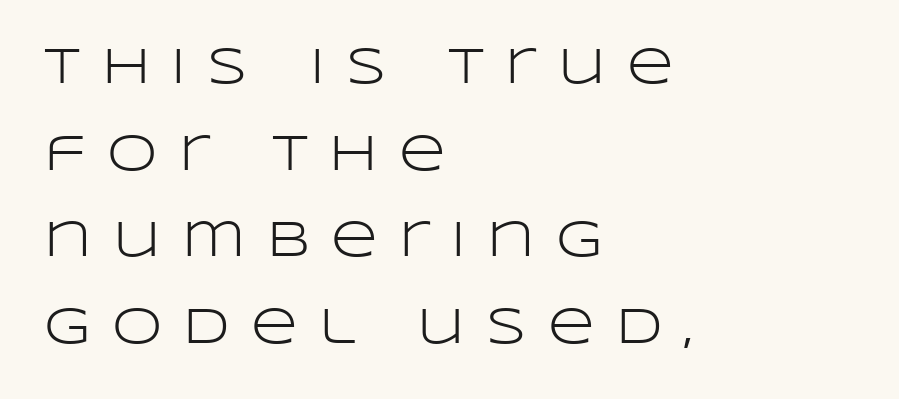
{"serif": "no", "italic": "no", "bold": "no", "weight": "light", "width": "wide", "stroke_contrast": "low", "x_height": "large", "monospaced": "no", "underline": "no", "align": "left", "line_spacing": "normal", "line_spacing_ratio": 1.7, "letter_spacing": "wide", "letter_spacing_em": 0.42, "glyph_px": 51}
